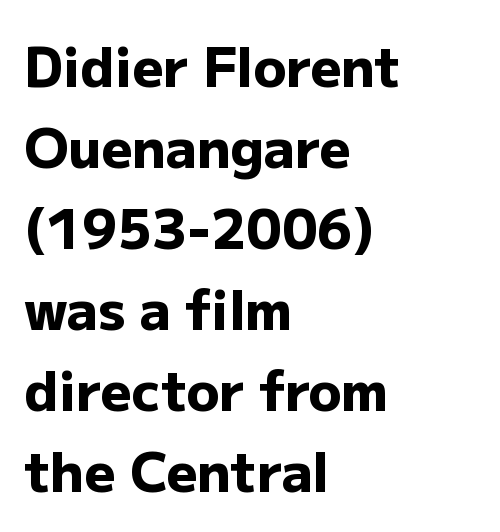
{"serif": "no", "italic": "no", "bold": "yes", "weight": "heavy", "width": "normal", "stroke_contrast": "low", "x_height": "medium", "monospaced": "no", "underline": "no", "align": "left", "line_spacing": "normal", "line_spacing_ratio": 1.5, "letter_spacing": "normal", "letter_spacing_em": 0.0, "glyph_px": 54}
